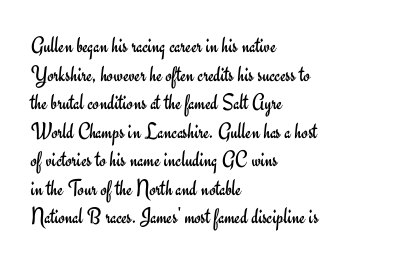
Q: Is the text bold? A: No.
Q: Is the text italic (slanted)? A: Yes.
Q: Is the text underlined? A: No.
Q: How is the paragraph aligned? A: Left-aligned.
Q: Is the spacing between letters normal or unusually wide? A: Normal.
